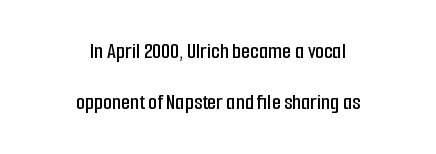
{"italic": "no", "underline": "no", "align": "center", "line_spacing": "loose", "line_spacing_ratio": 2.23, "letter_spacing": "normal", "letter_spacing_em": 0.0, "glyph_px": 23}
